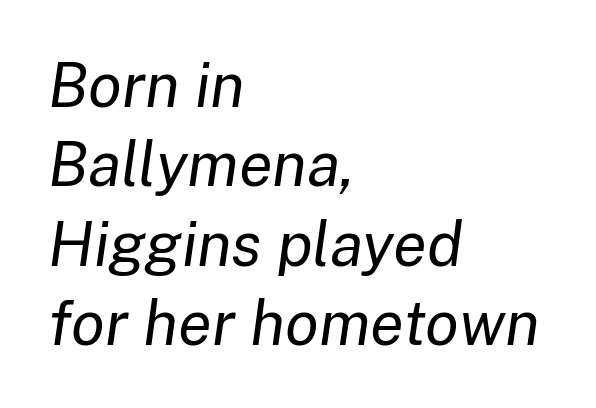
The rag falls on the right side of this text block. The face used here is rendered with its standard letterfit. Notice how descenders clear the ascenders below comfortably — that's standard leading. Think standard paragraph weight, or any step lighter than that.
